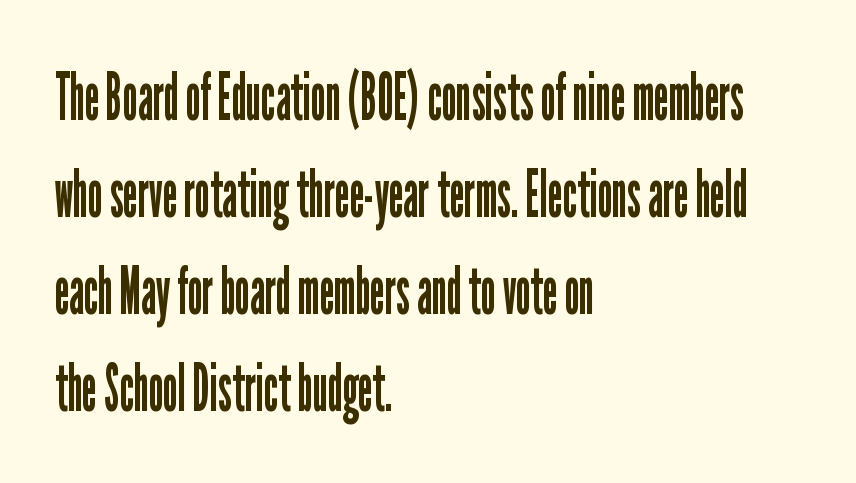
The text block is weighted toward the left margin, trailing off unevenly rightward. Are there feet on the stems? There aren't — it's a sans. The baseline area is clear. One glance says typical: line gaps are just what's usual.
